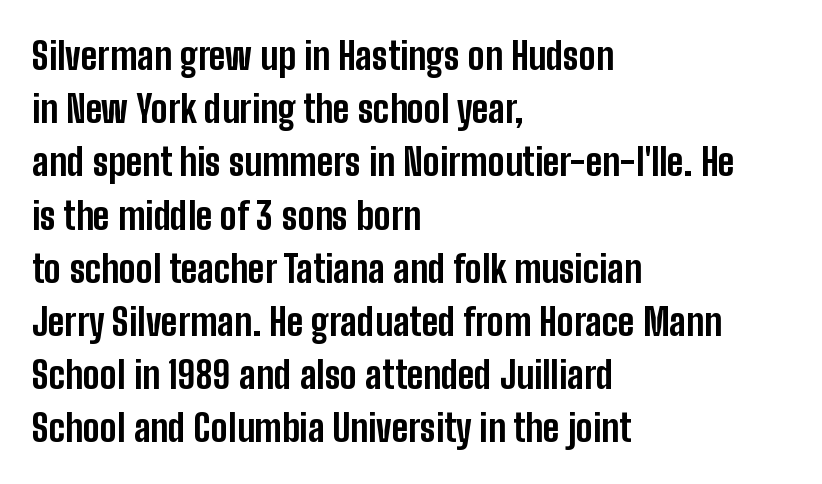
{"serif": "no", "italic": "no", "bold": "yes", "weight": "bold", "width": "condensed", "stroke_contrast": "low", "x_height": "medium", "monospaced": "no", "underline": "no", "align": "left", "line_spacing": "normal", "line_spacing_ratio": 1.4, "letter_spacing": "normal", "letter_spacing_em": 0.0, "glyph_px": 38}
